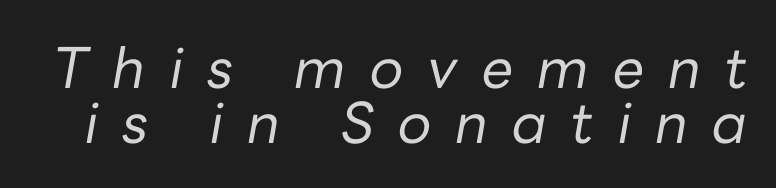
Q: Is the text bold? A: No.
Q: Is the text italic (slanted)? A: Yes, it leans right by about 10 degrees.
Q: Is the text underlined? A: No.
Q: Is the spacing between letters normal or unusually wide? A: Unusually wide.
Q: Is the spacing between lines tight, normal or loose? A: Tight.
Q: Width (condensed, normal, or wide)? A: Normal.
Q: Stroke contrast? A: Low.
Q: x-height? A: Medium.
Q: Monospaced? A: No.
